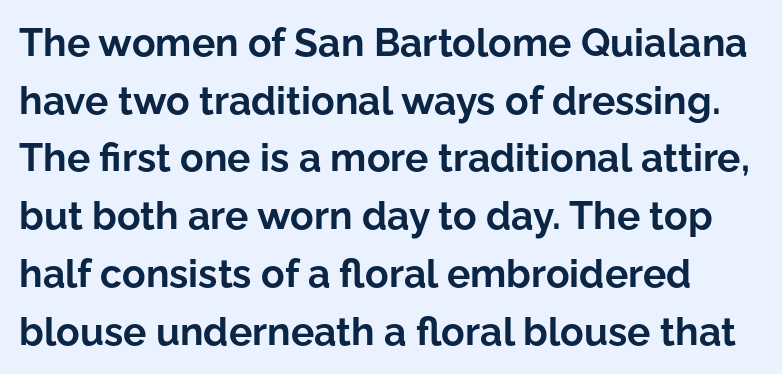
{"serif": "no", "italic": "no", "bold": "yes", "weight": "bold", "width": "normal", "stroke_contrast": "low", "x_height": "medium", "monospaced": "no", "underline": "no", "line_spacing": "normal", "line_spacing_ratio": 1.48, "letter_spacing": "normal", "letter_spacing_em": 0.0, "glyph_px": 39}
